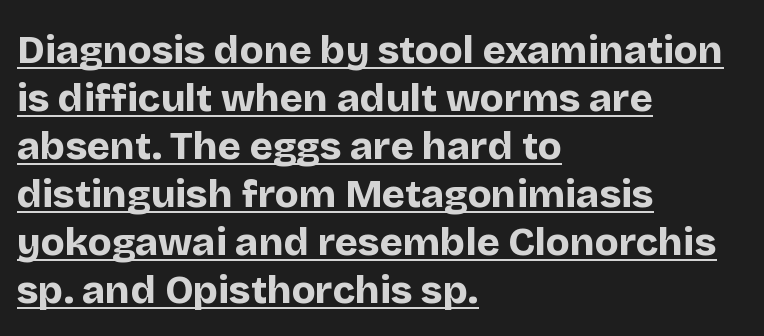
Is this a fixed-width face? No — the glyphs have proportional, varying widths. Typographically, this falls in the sans-serif category. The font is running at its bold setting. The sample's only ornament is a line tracing under the words.
